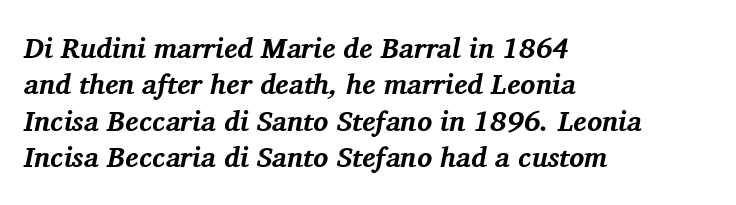
{"serif": "yes", "italic": "yes", "lean": "right", "slant_degrees": 11, "bold": "yes", "weight": "bold", "width": "normal", "stroke_contrast": "medium", "x_height": "medium", "monospaced": "no", "underline": "no", "align": "left", "line_spacing": "normal", "line_spacing_ratio": 1.3, "letter_spacing": "normal", "letter_spacing_em": 0.0, "glyph_px": 28}
